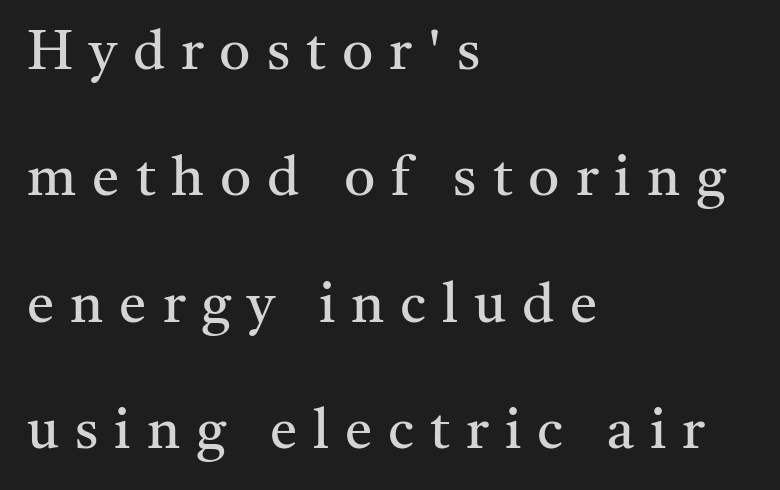
Q: Is the text bold? A: No.
Q: Is the text italic (slanted)? A: No, it is upright.
Q: Is the typeface a serif or a sans-serif typeface? A: Serif.
Q: Is the text underlined? A: No.
Q: How is the paragraph aligned? A: Left-aligned.
Q: Is the spacing between letters normal or unusually wide? A: Unusually wide.
Q: Is the spacing between lines tight, normal or loose? A: Loose.
Q: Width (condensed, normal, or wide)? A: Normal.
Q: Stroke contrast? A: Medium.
Q: x-height? A: Medium.
Q: Monospaced? A: No.
